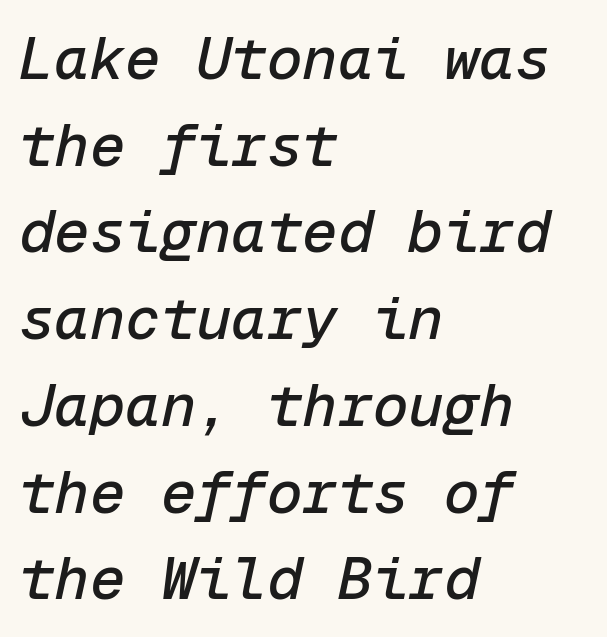
The image shows 59 px text type, italic (leaning right), monospaced; set left-aligned, normal line spacing (1.47x), normal letter spacing, not underlined; low stroke contrast and a medium x-height.
